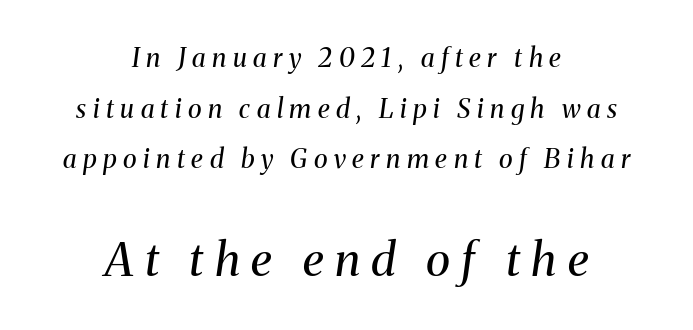
The image shows 46 px regular-weight serif type, italic (leaning right); set centered, loose line spacing (1.95x), unusually wide letter spacing (+0.25 em), not underlined; the second (bottom) block is 1.77x larger; medium stroke contrast and a medium x-height.
